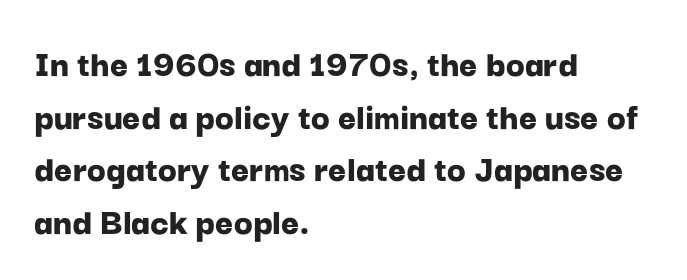
Q: Is the text bold? A: Yes.
Q: Is the text italic (slanted)? A: No, it is upright.
Q: Is the typeface a serif or a sans-serif typeface? A: Sans-serif.
Q: Is the text underlined? A: No.
Q: How is the paragraph aligned? A: Left-aligned.
Q: Is the spacing between letters normal or unusually wide? A: Normal.
Q: Is the spacing between lines tight, normal or loose? A: Normal.
Q: Width (condensed, normal, or wide)? A: Normal.
Q: Stroke contrast? A: Low.
Q: x-height? A: Medium.
Q: Monospaced? A: No.
